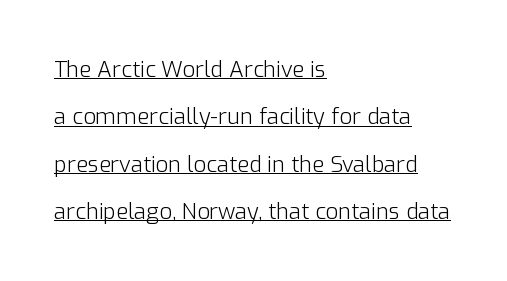
The typesetting does not lean heavy: it is not bold. In designer terms, the underline attribute is active on this setting. A great deal of white space separates one row of letters from the next. All the whitespace from short lines collects on the right. This rendering leaves character spacing at its baseline value. The specimen reads as upright at a glance.
